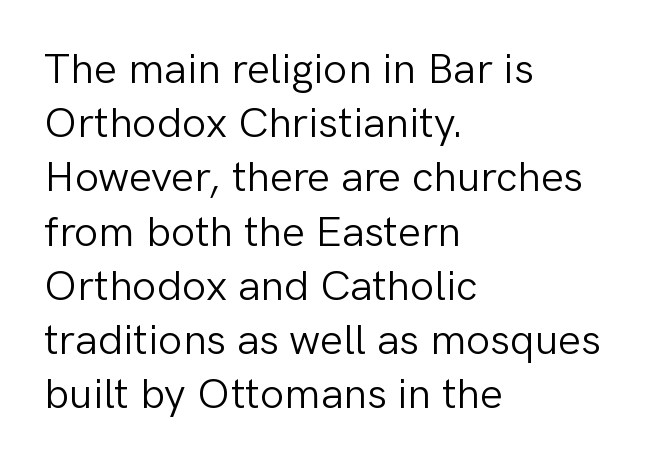
{"serif": "no", "italic": "no", "bold": "no", "weight": "light", "width": "normal", "stroke_contrast": "low", "x_height": "medium", "monospaced": "no", "underline": "no", "align": "left", "line_spacing": "normal", "line_spacing_ratio": 1.26, "letter_spacing": "normal", "letter_spacing_em": 0.0, "glyph_px": 43}
